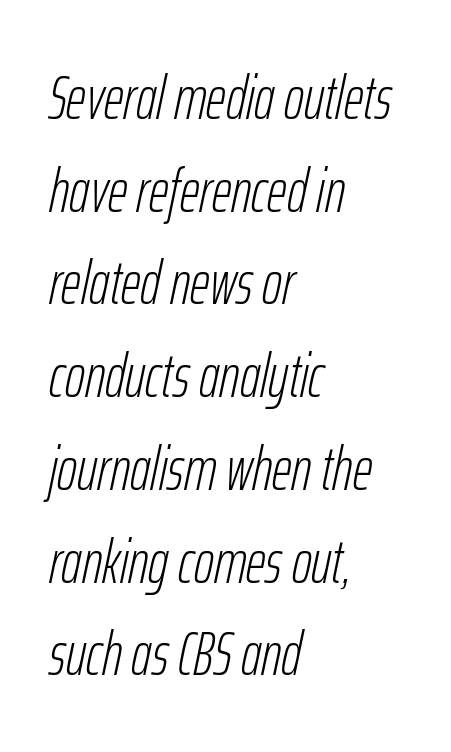
{"italic": "yes", "lean": "right", "slant_degrees": 12, "bold": "no", "weight": "light", "width": "condensed", "stroke_contrast": "low", "x_height": "medium", "monospaced": "no", "underline": "no", "align": "left", "line_spacing": "normal", "line_spacing_ratio": 1.52, "letter_spacing": "normal", "letter_spacing_em": 0.0, "glyph_px": 61}
